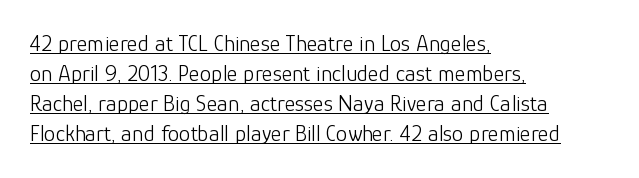
{"italic": "no", "bold": "no", "underline": "yes", "align": "left", "line_spacing": "normal", "line_spacing_ratio": 1.31, "letter_spacing": "normal", "letter_spacing_em": 0.0, "glyph_px": 23}
